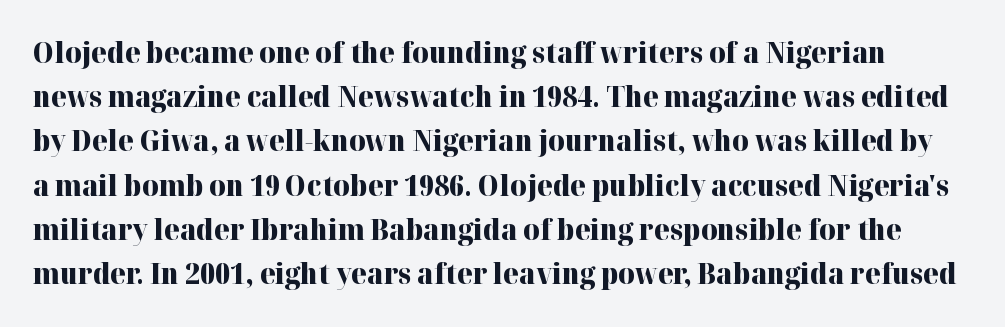
The face used here is proportionally spaced, like ordinary book or web type. Quick note: interline space is typical. The letters sit at their default tracking, neither squeezed nor spread. The letters stand upright; this is a roman face. Does the type have serifs? Yes, each stem ends in a small foot.
